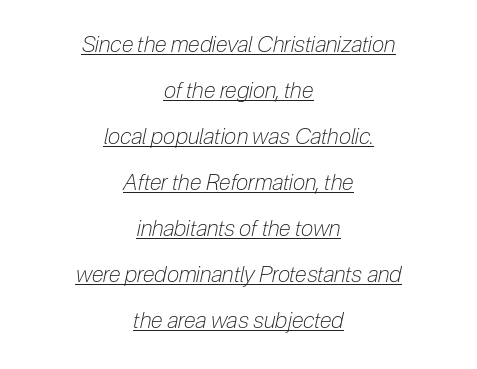
Q: Is the text bold? A: No.
Q: Is the text italic (slanted)? A: Yes, it leans right by about 12 degrees.
Q: Is the text underlined? A: Yes.
Q: How is the paragraph aligned? A: Centered.
Q: Is the spacing between letters normal or unusually wide? A: Normal.
Q: Is the spacing between lines tight, normal or loose? A: Loose.
